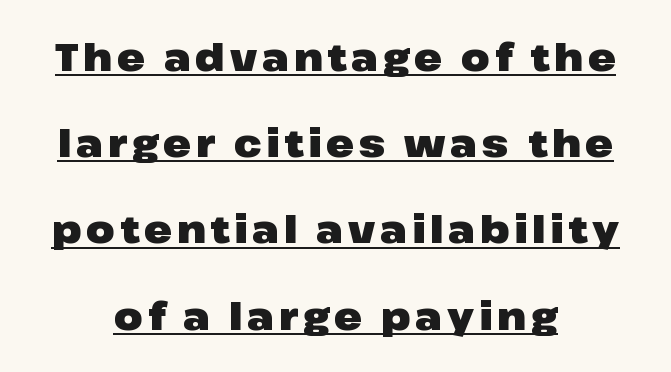
Q: Is the text bold? A: Yes.
Q: Is the text italic (slanted)? A: No, it is upright.
Q: Is the typeface a serif or a sans-serif typeface? A: Sans-serif.
Q: Is the text underlined? A: Yes.
Q: How is the paragraph aligned? A: Centered.
Q: Is the spacing between lines tight, normal or loose? A: Loose.
Q: Width (condensed, normal, or wide)? A: Wide.
Q: Stroke contrast? A: Low.
Q: x-height? A: Medium.
Q: Monospaced? A: No.
